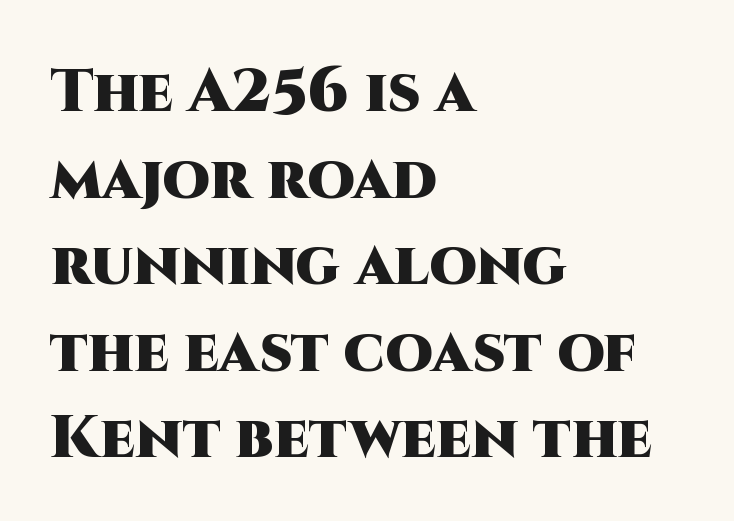
{"serif": "no", "italic": "no", "bold": "yes", "weight": "heavy", "width": "normal", "stroke_contrast": "high", "x_height": "large", "monospaced": "no", "underline": "no", "align": "left", "line_spacing": "normal", "line_spacing_ratio": 1.42, "letter_spacing": "normal", "letter_spacing_em": 0.0, "glyph_px": 61}
